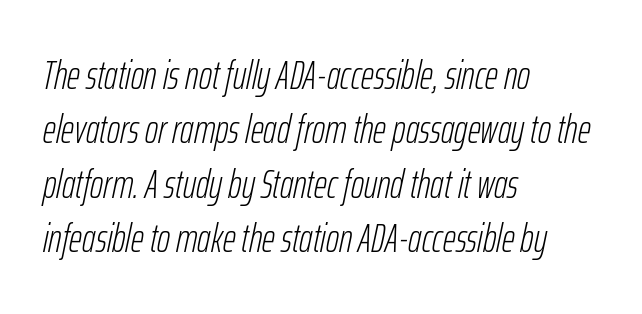
Note the varied advance widths — an 'i' is clearly narrower than an 'm'. Does extra space separate the letters? No, they use regular spacing. This is oblique type, the kind used for emphasis or titles. A normal amount of white space separates one row of letters from the next. The passage is arranged the way most books set body copy — flush left. Has an underline been added? It has not.
